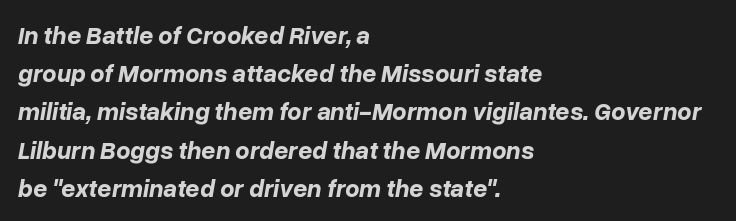
Q: Is the text bold? A: Yes.
Q: Is the text italic (slanted)? A: Yes, it leans right by about 10 degrees.
Q: Is the text underlined? A: No.
Q: How is the paragraph aligned? A: Left-aligned.
Q: Is the spacing between letters normal or unusually wide? A: Normal.
Q: Is the spacing between lines tight, normal or loose? A: Normal.
